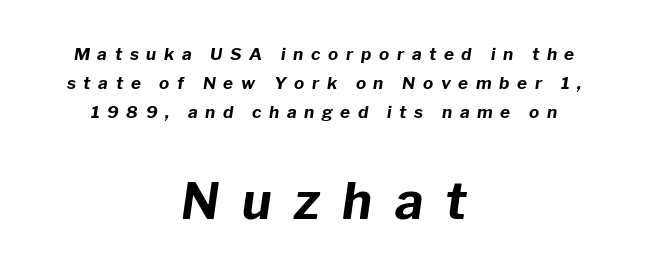
{"italic": "yes", "lean": "right", "slant_degrees": 8, "bold": "yes", "weight": "bold", "width": "normal", "stroke_contrast": "low", "x_height": "medium", "monospaced": "no", "underline": "no", "align": "center", "line_spacing_ratio": 1.71, "letter_spacing": "wide", "letter_spacing_em": 0.45, "larger_block": "second", "size_ratio": 2.94, "glyph_px": 50}
